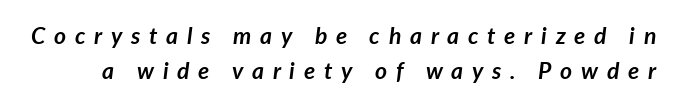
The image shows 23 px bold type, italic (leaning right); set normal line spacing (1.51x), unusually wide letter spacing (+0.38 em), not underlined.
